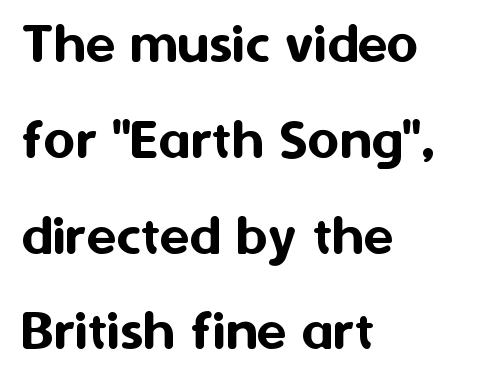
{"serif": "no", "italic": "no", "width": "normal", "stroke_contrast": "medium", "x_height": "medium", "monospaced": "no", "underline": "no", "align": "left", "line_spacing": "normal", "line_spacing_ratio": 1.57, "letter_spacing": "normal", "letter_spacing_em": 0.0, "glyph_px": 61}
